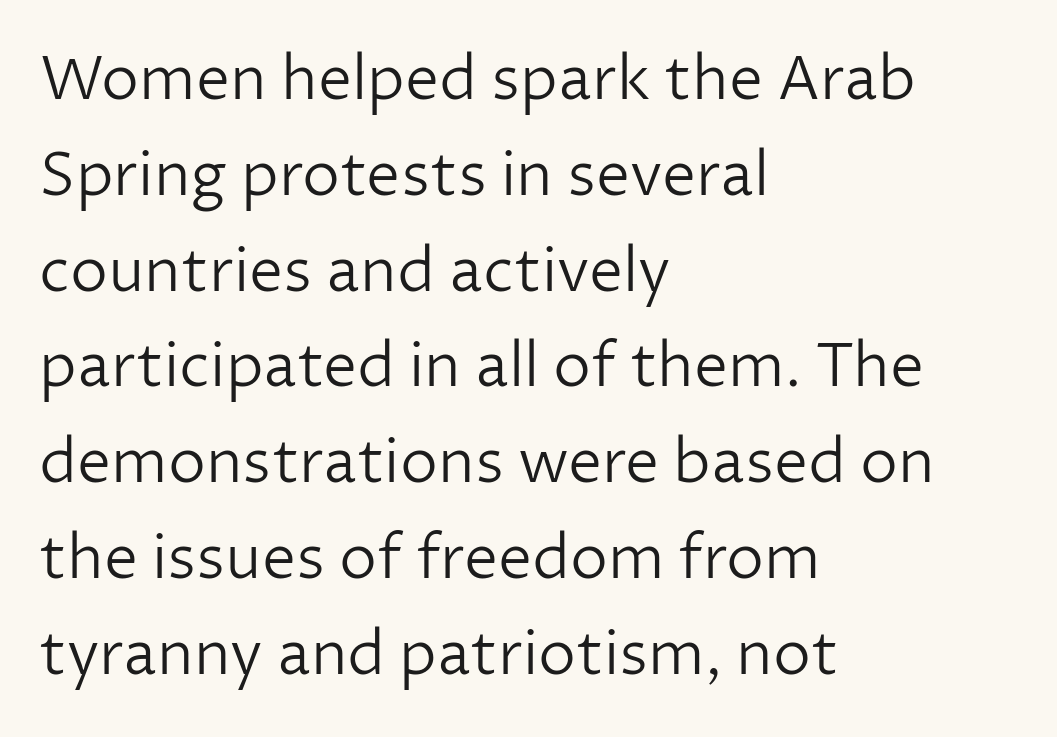
Q: Is the text bold? A: No.
Q: Is the text italic (slanted)? A: No, it is upright.
Q: Is the typeface a serif or a sans-serif typeface? A: Sans-serif.
Q: Is the text underlined? A: No.
Q: How is the paragraph aligned? A: Left-aligned.
Q: Is the spacing between letters normal or unusually wide? A: Normal.
Q: Is the spacing between lines tight, normal or loose? A: Normal.
Q: Width (condensed, normal, or wide)? A: Normal.
Q: Stroke contrast? A: Low.
Q: x-height? A: Medium.
Q: Monospaced? A: No.
